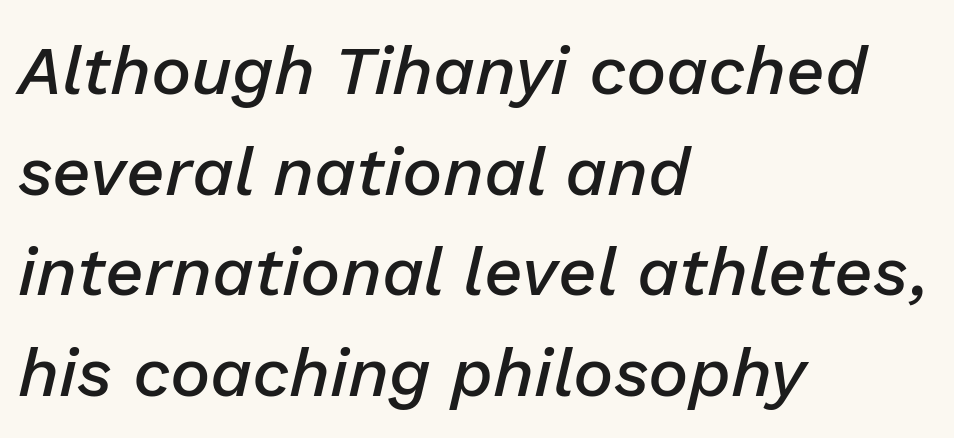
A typesetter would mark this as italic. This rendering features lettering with no underline. Think of a printed novel: that variable character pitch is what you see here. Horizontal alignment here is leftward, the default for most running prose. Is the letter spacing exaggerated? No — it looks like the ordinary default. Horizontal bands of white between lines are of average thickness.
